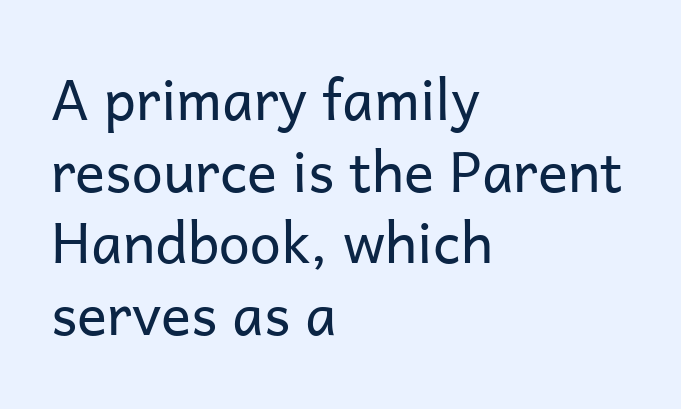
Q: Is the text bold? A: No.
Q: Is the text italic (slanted)? A: No, it is upright.
Q: Is the typeface a serif or a sans-serif typeface? A: Sans-serif.
Q: Is the text underlined? A: No.
Q: How is the paragraph aligned? A: Left-aligned.
Q: Is the spacing between letters normal or unusually wide? A: Normal.
Q: Is the spacing between lines tight, normal or loose? A: Normal.
Q: Width (condensed, normal, or wide)? A: Normal.
Q: Stroke contrast? A: Low.
Q: x-height? A: Medium.
Q: Monospaced? A: No.
